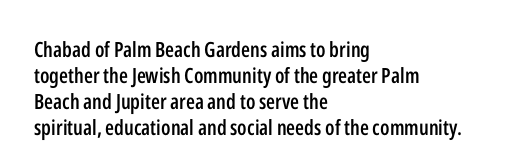
{"italic": "no", "bold": "semi", "underline": "no", "align": "left", "line_spacing_ratio": 1.24, "letter_spacing": "normal", "letter_spacing_em": 0.0, "glyph_px": 21}
